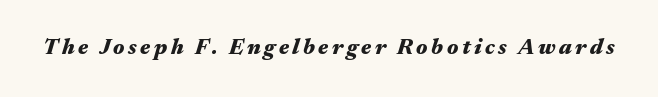
{"italic": "yes", "lean": "right", "slant_degrees": 17, "bold": "yes", "underline": "no", "glyph_px": 22}
